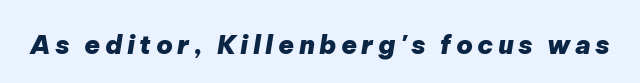
The image shows 26 px bold type, italic (leaning right); set not underlined.
